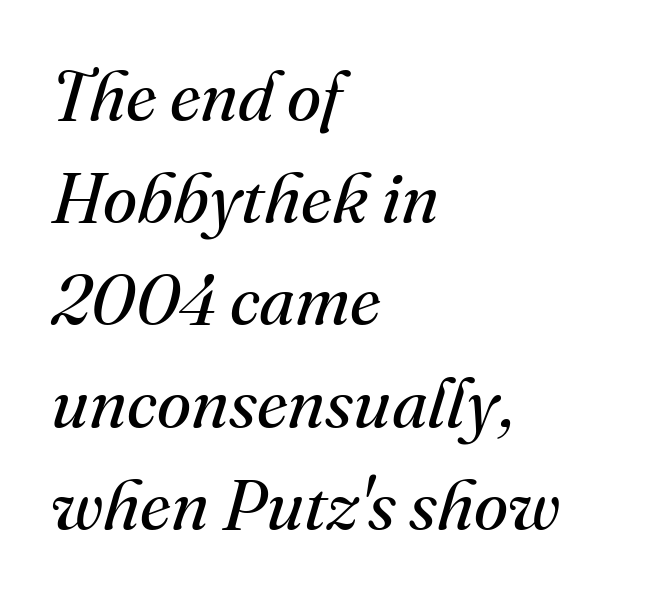
The text was rendered using a seriffed face with decorative stroke endings. Quick note: italic. Each letter keeps its own natural width here, so spacing adapts to shape. You could call the tracking neutral — neither tight nor loose. If you drew a ruler down the left edge, every line would touch it.
